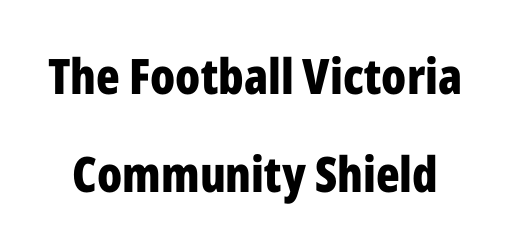
The image shows 49 px bold, condensed sans-serif type, upright; set loose line spacing (1.99x), normal letter spacing, not underlined; low stroke contrast and a medium x-height.
